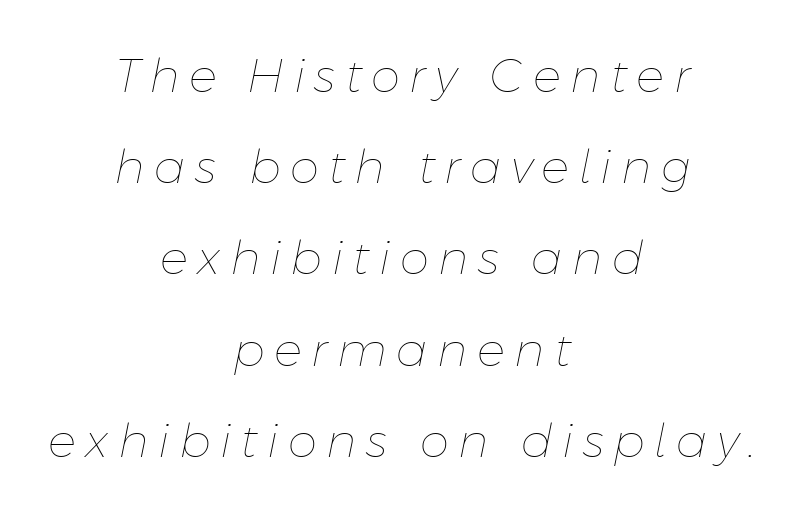
Proportional: the letters do not fall into vertical columns. The strokes are not fattened; the text isn't bold. The gaps between neighbouring characters are conspicuously large. A centered setting, common on invitations and titles, is used for this passage. Slanted lettering throughout. Words float on clear page, feet unadorned.
